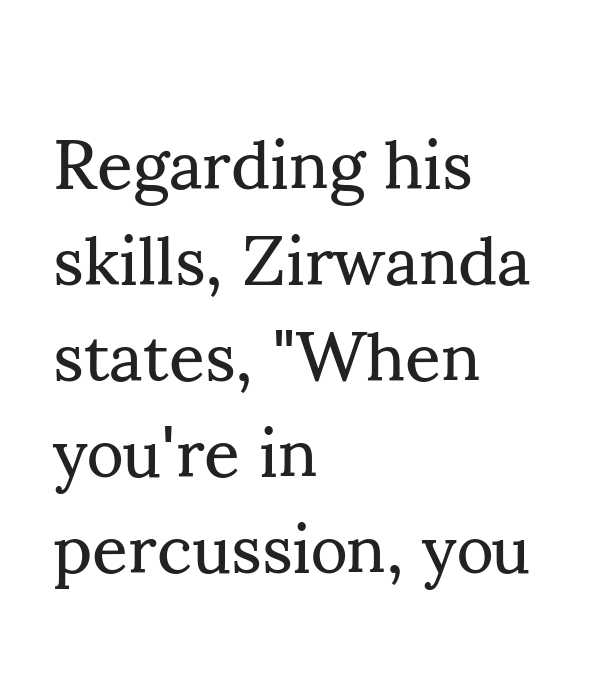
The image shows 70 px regular-weight serif type, upright; set left-aligned, normal line spacing (1.37x), normal letter spacing, not underlined; medium stroke contrast and a small x-height.
